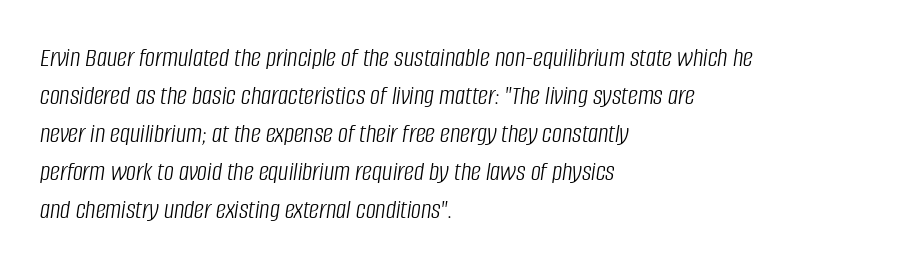
The image shows 28 px light, condensed type, italic (leaning right); set left-aligned, normal line spacing (1.36x), normal letter spacing, not underlined; low stroke contrast and a large x-height.
